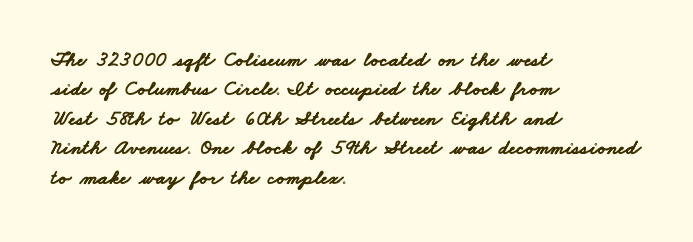
Quick note: interline space is typical. These lines are set flush left with a ragged right edge. Nothing unusual about the tracking: characters are spaced as the font intends. Decoration check: the copy has no underline. Heavy, bold letterforms.
